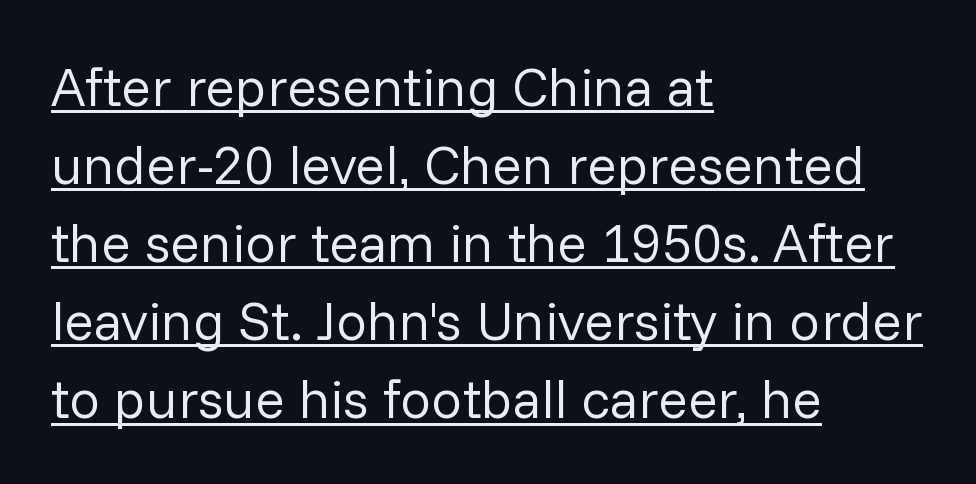
No extra tracking has been applied to these lines. Alignment: flush left. Is there much room between lines? A standard amount, neither cramped nor airy. The strokes carry an ordinary text weight at most. Unlike italic type, these characters show no tilt at all.
